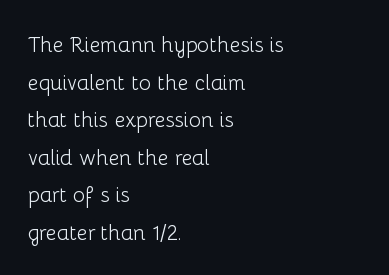
{"italic": "no", "bold": "no", "underline": "no", "align": "left", "line_spacing_ratio": 1.79, "letter_spacing": "normal", "letter_spacing_em": 0.0, "glyph_px": 21}
